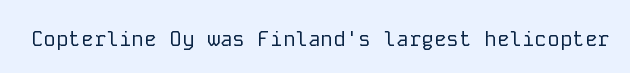
{"italic": "no", "bold": "no", "underline": "no", "letter_spacing": "normal", "letter_spacing_em": 0.0, "glyph_px": 21}
